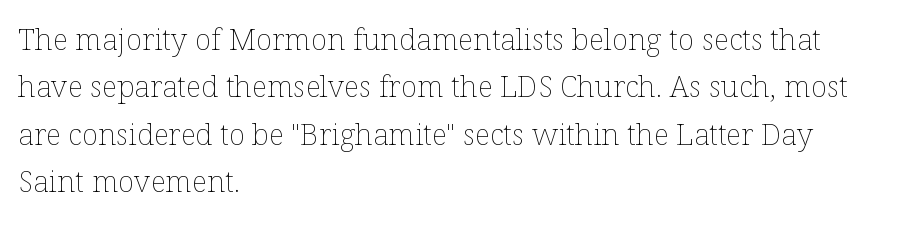
The image shows 30 px thin type, upright; set left-aligned, normal line spacing (1.58x), normal letter spacing, not underlined; low stroke contrast and a medium x-height.
